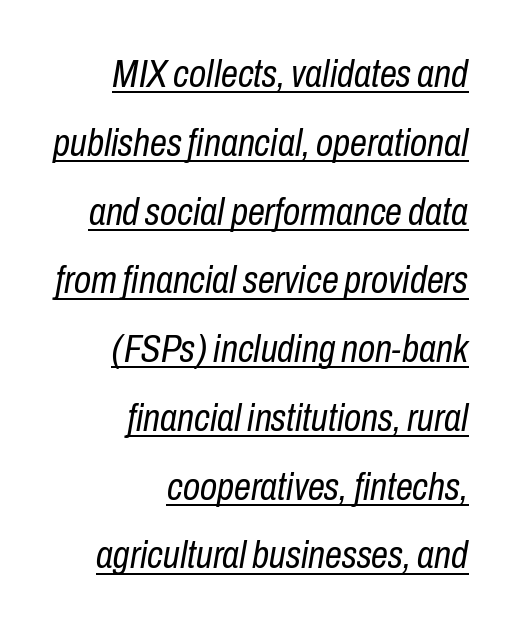
{"italic": "yes", "lean": "right", "slant_degrees": 10, "bold": "no", "weight": "regular", "width": "condensed", "stroke_contrast": "low", "x_height": "medium", "monospaced": "no", "underline": "yes", "align": "right", "line_spacing_ratio": 1.81, "letter_spacing": "normal", "letter_spacing_em": 0.0, "glyph_px": 38}
